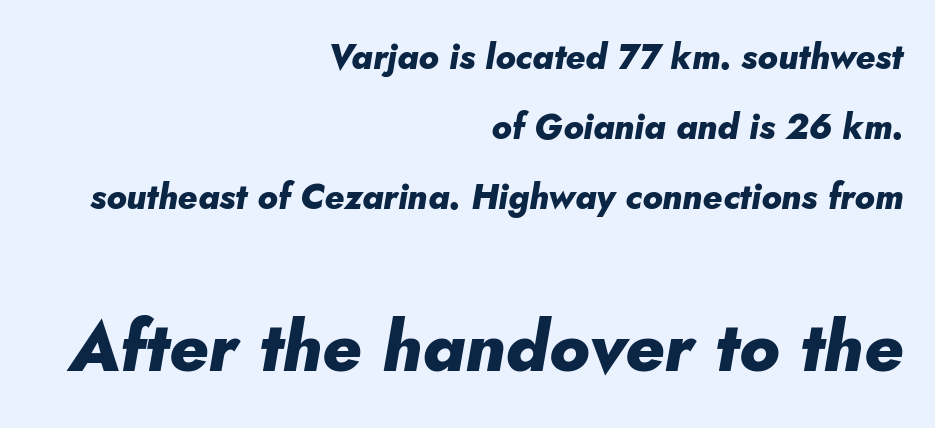
A student would notice the bottom passage is typeset larger than what precedes it. Here the designer chose a conventional face with non-uniform glyph widths. The rendering keeps characters at their native spacing. Decoration check: the copy has no underline. Which margin do the lines hug? The right one — the left edge is uneven. I'd describe the lettering as bold — thick and assertive.
